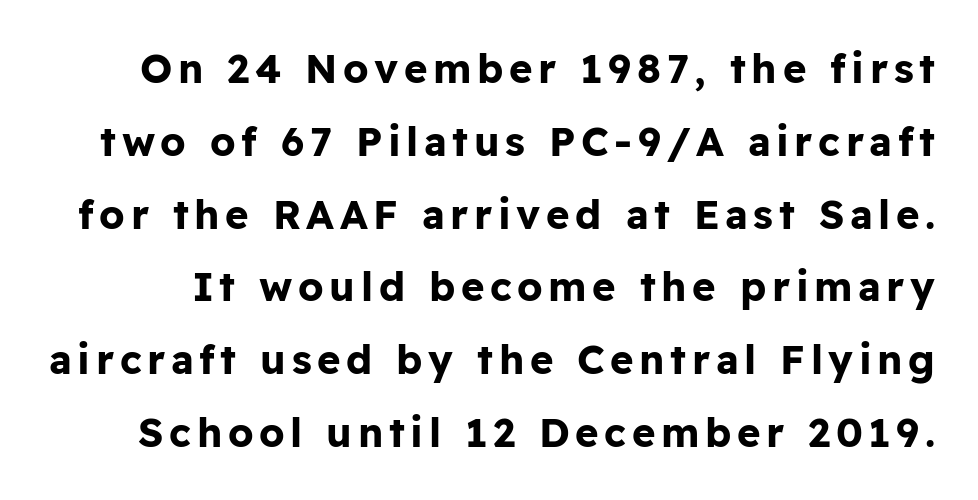
Weight: bold. Type style note: lacks serifs. A typesetter would mark this as roman, not italic. Note the varied advance widths — an 'i' is clearly narrower than an 'm'. Nobody drew a line under any word here.
